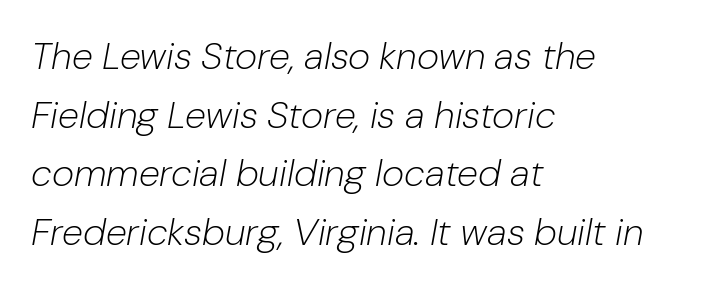
Q: Is the text bold? A: No.
Q: Is the text italic (slanted)? A: Yes, it leans right by about 10 degrees.
Q: Is the text underlined? A: No.
Q: How is the paragraph aligned? A: Left-aligned.
Q: Is the spacing between letters normal or unusually wide? A: Normal.
Q: Is the spacing between lines tight, normal or loose? A: Normal.
Q: Width (condensed, normal, or wide)? A: Normal.
Q: Stroke contrast? A: Low.
Q: x-height? A: Medium.
Q: Monospaced? A: No.
